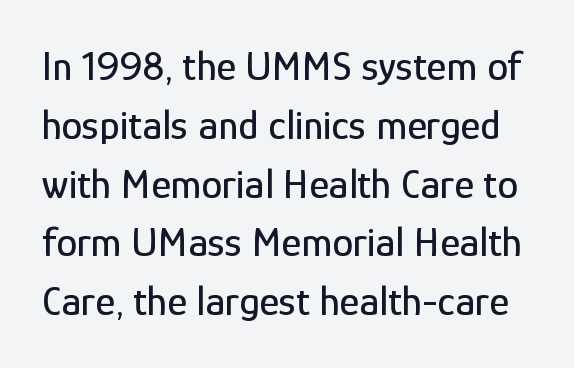
{"serif": "no", "italic": "no", "width": "condensed", "stroke_contrast": "low", "x_height": "medium", "monospaced": "no", "underline": "no", "line_spacing": "normal", "line_spacing_ratio": 1.4, "letter_spacing": "normal", "letter_spacing_em": 0.0, "glyph_px": 42}
